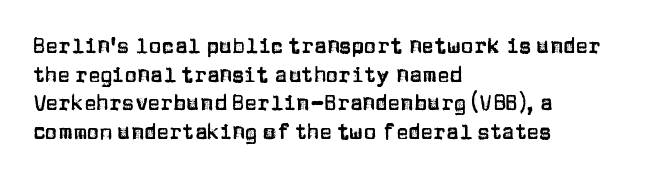
Q: Is the text italic (slanted)? A: No, it is upright.
Q: Is the text underlined? A: No.
Q: How is the paragraph aligned? A: Left-aligned.
Q: Is the spacing between letters normal or unusually wide? A: Normal.
Q: Is the spacing between lines tight, normal or loose? A: Normal.
